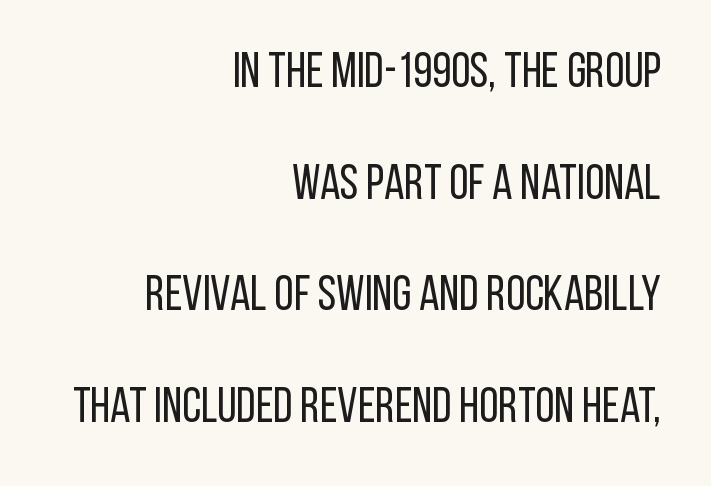
Q: Is the text bold? A: No.
Q: Is the text italic (slanted)? A: No, it is upright.
Q: Is the typeface a serif or a sans-serif typeface? A: Sans-serif.
Q: Is the text underlined? A: No.
Q: How is the paragraph aligned? A: Right-aligned.
Q: Is the spacing between letters normal or unusually wide? A: Normal.
Q: Is the spacing between lines tight, normal or loose? A: Loose.
Q: Width (condensed, normal, or wide)? A: Condensed.
Q: Stroke contrast? A: Low.
Q: x-height? A: Large.
Q: Monospaced? A: No.
